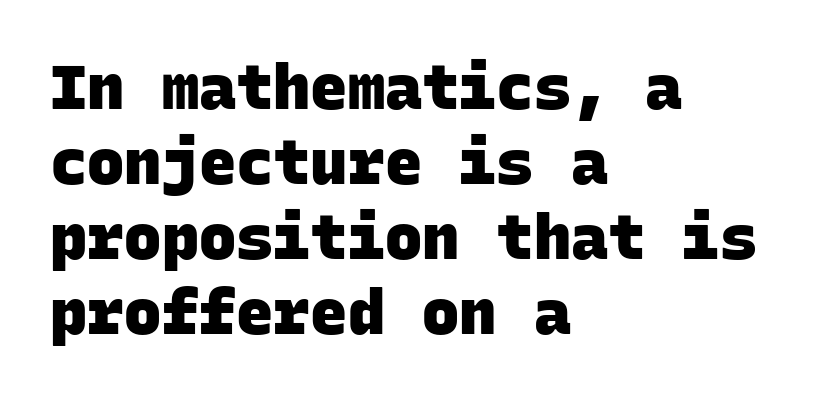
The image shows 62 px heavy sans-serif type, monospaced; set left-aligned, line spacing 1.21x, normal letter spacing, not underlined; low stroke contrast and a large x-height.
